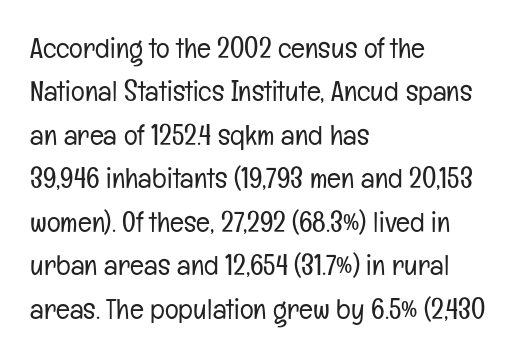
Here the designer chose a conventional face with non-uniform glyph widths. A typesetter would label this face a sans. This sample uses an upright cut, with every glyph sitting square on the baseline. Alignment: flush left. Any mark beneath the type? The region is blank.
